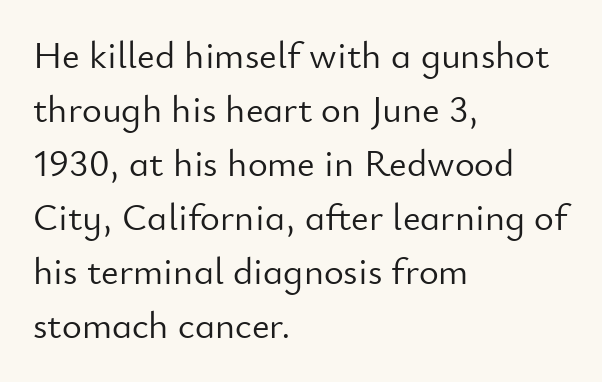
{"serif": "no", "italic": "no", "bold": "no", "weight": "light", "width": "normal", "stroke_contrast": "low", "x_height": "small", "monospaced": "no", "underline": "no", "align": "left", "line_spacing": "normal", "line_spacing_ratio": 1.42, "letter_spacing": "normal", "letter_spacing_em": 0.0, "glyph_px": 38}
